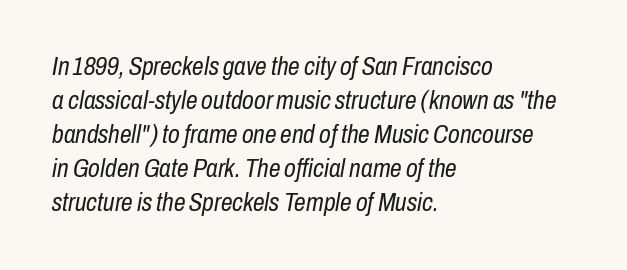
The image shows 26 px text type, italic (leaning right); set left-aligned, normal line spacing (1.31x), normal letter spacing, not underlined.
